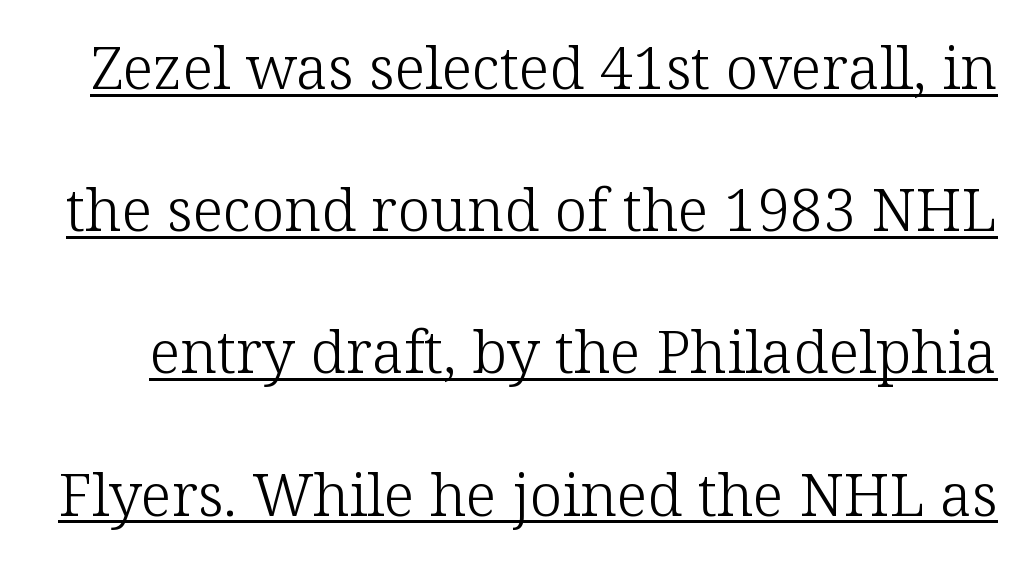
Characters remain perfectly vertical along every line. The text was rendered using a seriffed face with decorative stroke endings. A light-to-regular cut is what we see here. The horizontal fit of the characters is conventional and even. A typesetter would call this proportional, since set widths differ per character.
